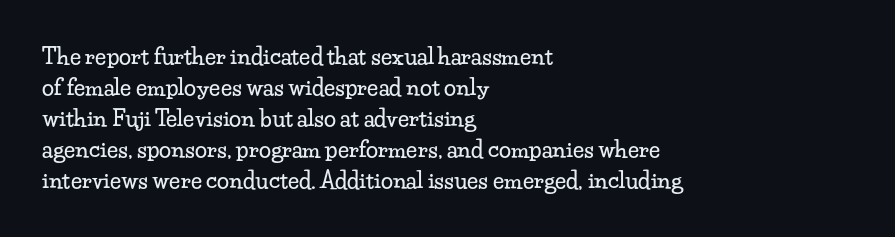
{"italic": "no", "underline": "no", "align": "left", "line_spacing": "normal", "line_spacing_ratio": 1.41, "letter_spacing": "normal", "letter_spacing_em": 0.0, "glyph_px": 22}
